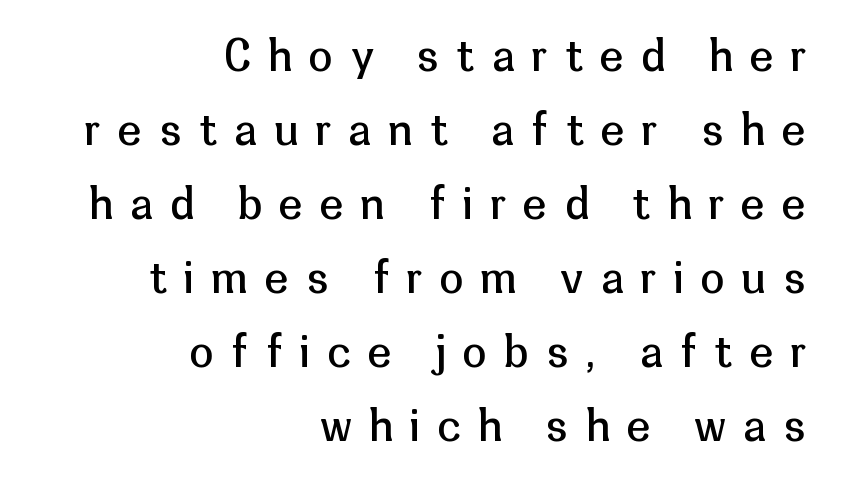
The image shows 43 px regular-weight sans-serif type, upright; set right-aligned, line spacing 1.72x, unusually wide letter spacing (+0.41 em), not underlined; low stroke contrast and a medium x-height.
